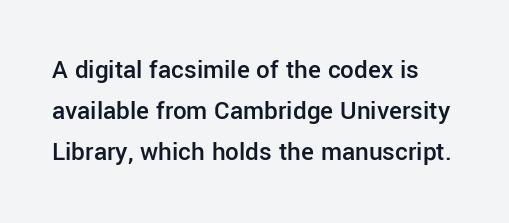
The lettering stays uniformly vertical, giving the passage a roman look. Vertically, the passage feels balanced, rows spaced as you'd expect. Rule under the text: the space is simply empty. Glyph-to-glyph distance matches everyday printed text. Stems and bowls a touch heavier than normal — semibold.
